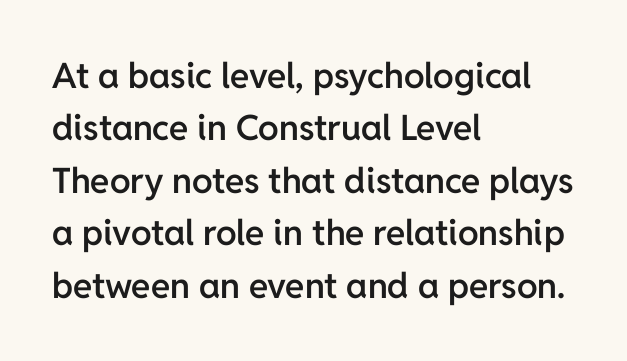
Quick note: not italic, upright. Its strokes are somewhat broadened, the hallmark of semibold type. Descenders hang freely into open space. The rendering shows plain stroke endings on the letterforms — a sans-serif design. Standard letterfit; no display-style spreading of the glyphs.
